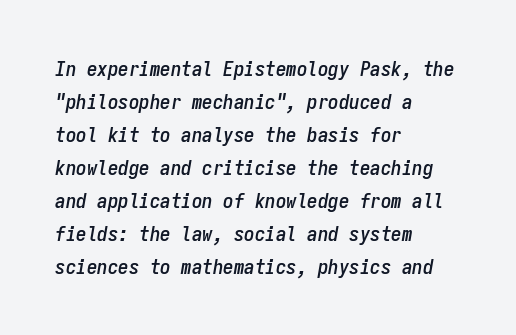
Q: Is the text italic (slanted)? A: Yes, it leans right by about 9 degrees.
Q: Is the text underlined? A: No.
Q: How is the paragraph aligned? A: Left-aligned.
Q: Is the spacing between letters normal or unusually wide? A: Normal.
Q: Is the spacing between lines tight, normal or loose? A: Normal.
